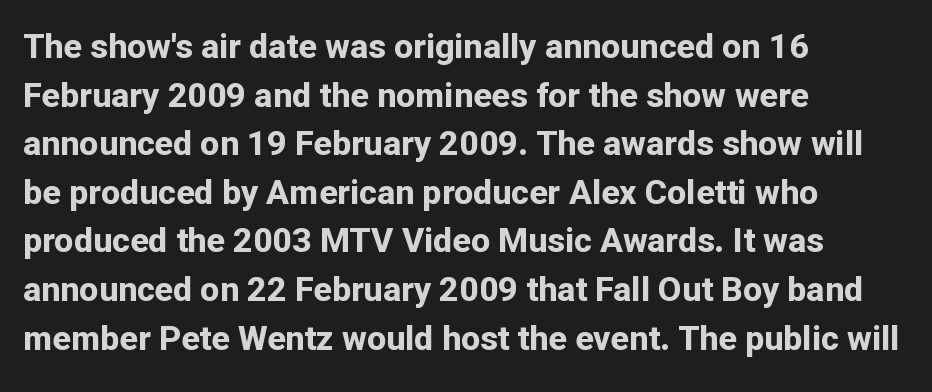
Q: Is the text bold? A: Yes.
Q: Is the text italic (slanted)? A: No, it is upright.
Q: Is the typeface a serif or a sans-serif typeface? A: Sans-serif.
Q: Is the text underlined? A: No.
Q: How is the paragraph aligned? A: Left-aligned.
Q: Is the spacing between letters normal or unusually wide? A: Normal.
Q: Is the spacing between lines tight, normal or loose? A: Normal.
Q: Width (condensed, normal, or wide)? A: Normal.
Q: Stroke contrast? A: Low.
Q: x-height? A: Medium.
Q: Monospaced? A: No.
